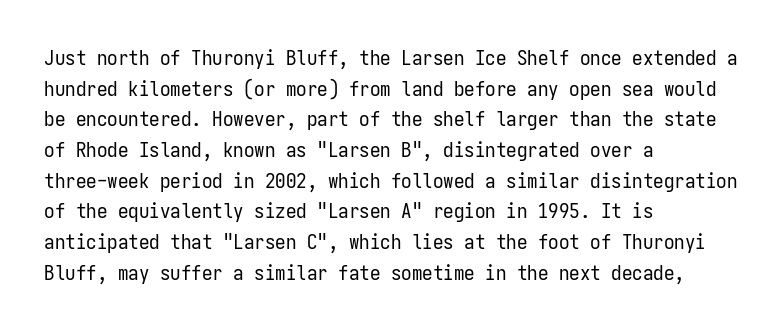
{"italic": "no", "bold": "no", "underline": "no", "align": "left", "line_spacing": "normal", "line_spacing_ratio": 1.46, "letter_spacing": "normal", "letter_spacing_em": 0.0, "glyph_px": 21}
